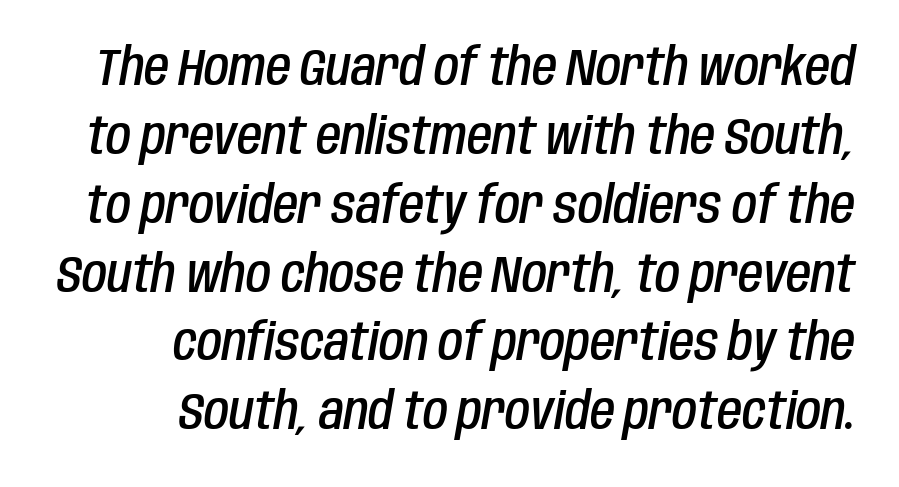
Q: Is the text bold? A: Semi-bold.
Q: Is the text italic (slanted)? A: Yes, it leans right by about 10 degrees.
Q: Is the text underlined? A: No.
Q: How is the paragraph aligned? A: Right-aligned.
Q: Is the spacing between letters normal or unusually wide? A: Normal.
Q: Is the spacing between lines tight, normal or loose? A: Normal.
Q: Width (condensed, normal, or wide)? A: Condensed.
Q: Stroke contrast? A: Low.
Q: x-height? A: Large.
Q: Monospaced? A: No.
